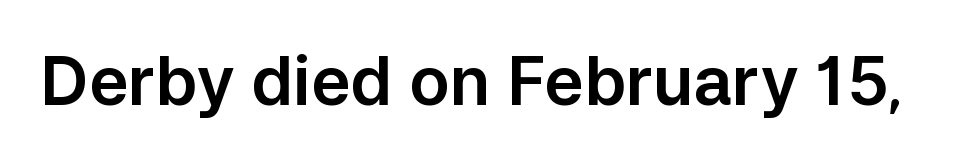
The image shows 67 px sans-serif type, upright; set normal letter spacing, not underlined; low stroke contrast and a medium x-height.
